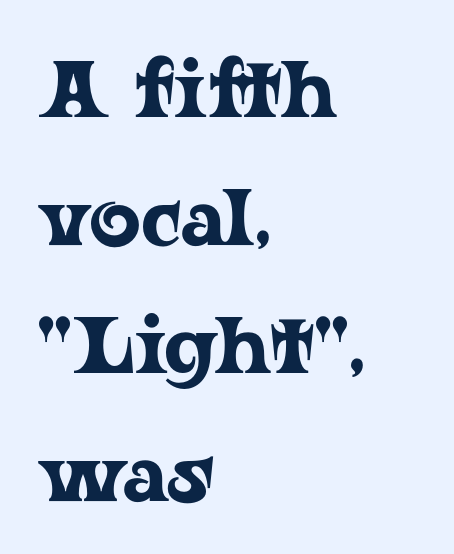
Q: Is the text italic (slanted)? A: No, it is upright.
Q: Is the typeface a serif or a sans-serif typeface? A: Serif.
Q: Is the text underlined? A: No.
Q: How is the paragraph aligned? A: Left-aligned.
Q: Is the spacing between letters normal or unusually wide? A: Normal.
Q: Is the spacing between lines tight, normal or loose? A: Normal.
Q: Width (condensed, normal, or wide)? A: Wide.
Q: Stroke contrast? A: Low.
Q: x-height? A: Medium.
Q: Monospaced? A: No.
